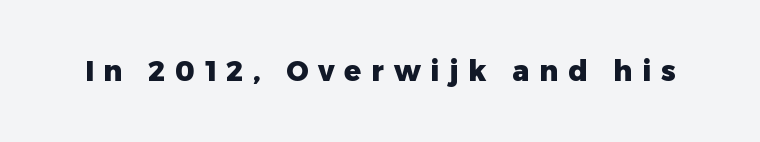
The image shows 28 px heavy sans-serif type, upright; set unusually wide letter spacing (+0.35 em), not underlined; low stroke contrast and a medium x-height.
